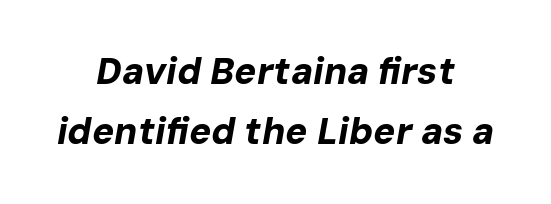
{"italic": "yes", "lean": "right", "slant_degrees": 10, "bold": "yes", "weight": "bold", "width": "normal", "stroke_contrast": "low", "x_height": "medium", "monospaced": "no", "underline": "no", "align": "center", "line_spacing": "normal", "line_spacing_ratio": 1.63, "letter_spacing": "normal", "letter_spacing_em": 0.0, "glyph_px": 37}
